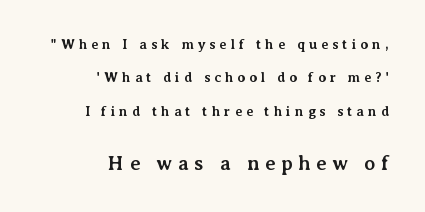
Heavy, bold letterforms. Honestly, the rows look like they've been pulled way apart. What stands out about the letter spacing? Its width — letters are far apart. This rendering features lettering with no underline. Is the block centered? No — it sits flush against the right margin.
